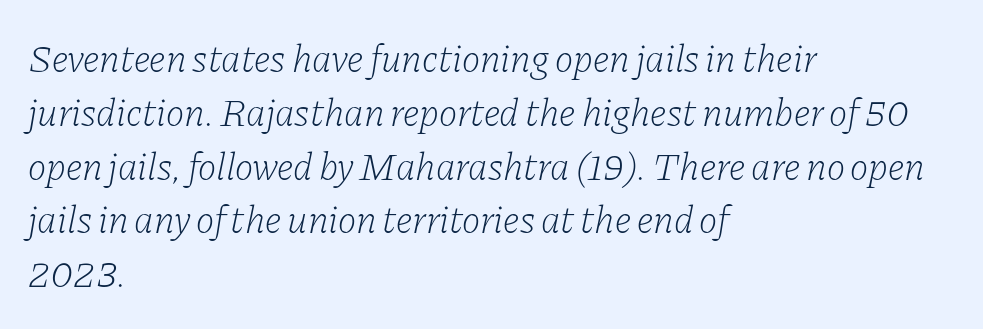
The image shows 39 px light serif type, italic (leaning right); set left-aligned, normal line spacing (1.38x), normal letter spacing, not underlined; low stroke contrast and a medium x-height.
